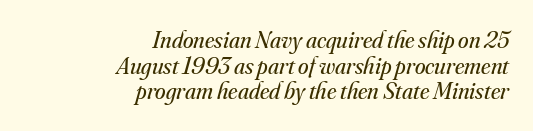
Q: Is the text bold? A: No.
Q: Is the text italic (slanted)? A: Yes, it leans right by about 16 degrees.
Q: Is the text underlined? A: No.
Q: How is the paragraph aligned? A: Right-aligned.
Q: Is the spacing between letters normal or unusually wide? A: Normal.
Q: Is the spacing between lines tight, normal or loose? A: Tight.
